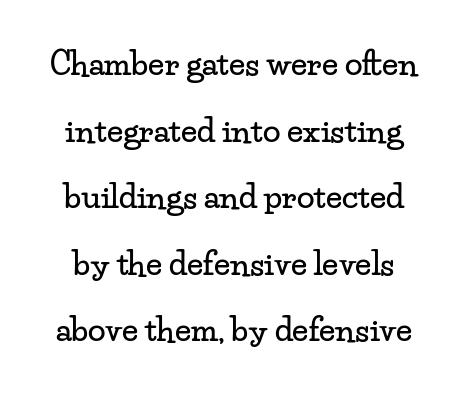
The image shows 32 px wide serif type, upright; set loose line spacing (2.08x), normal letter spacing, not underlined; low stroke contrast and a small x-height.
